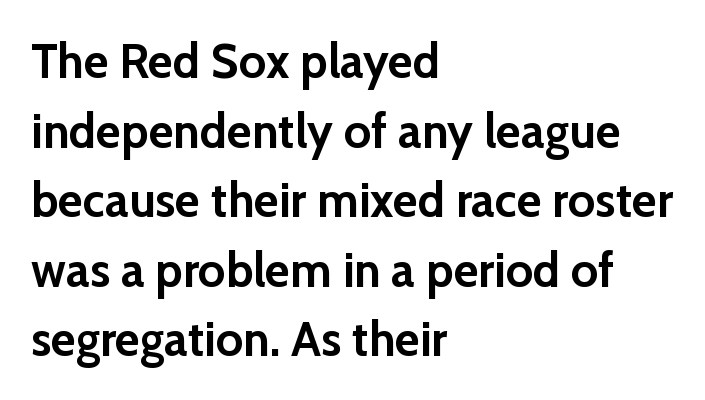
{"serif": "no", "italic": "no", "bold": "yes", "weight": "semibold", "width": "normal", "stroke_contrast": "low", "x_height": "medium", "monospaced": "no", "underline": "no", "align": "left", "line_spacing": "normal", "line_spacing_ratio": 1.45, "letter_spacing": "normal", "letter_spacing_em": 0.0, "glyph_px": 48}
